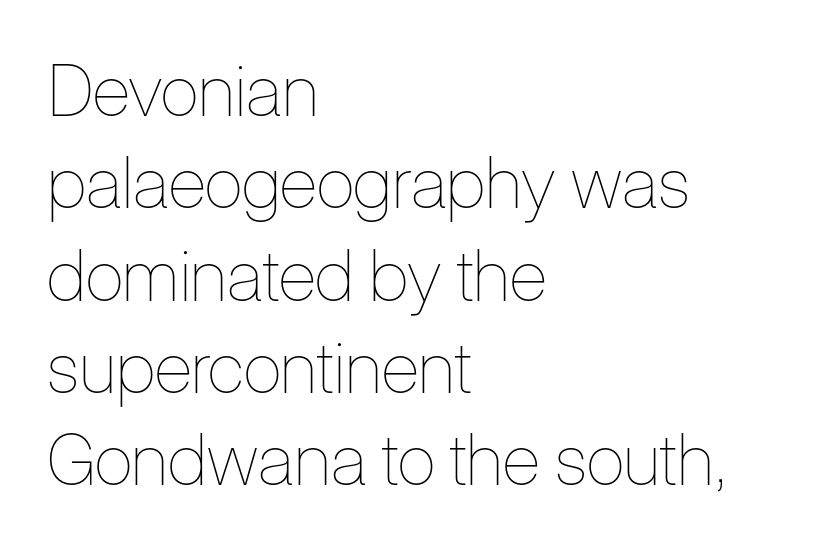
The image shows 71 px thin, condensed type, upright; set left-aligned, normal line spacing (1.3x), normal letter spacing, not underlined; low stroke contrast and a medium x-height.
